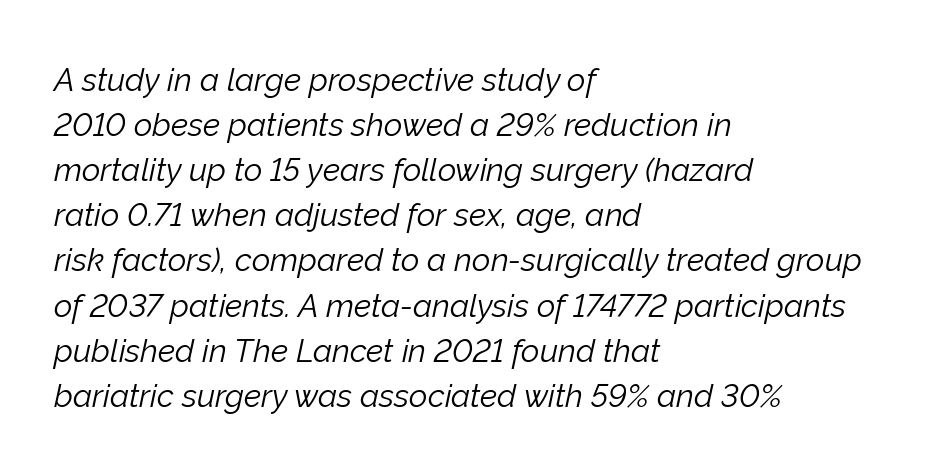
{"italic": "yes", "lean": "right", "slant_degrees": 12, "bold": "no", "weight": "light", "width": "normal", "stroke_contrast": "low", "x_height": "medium", "monospaced": "no", "underline": "no", "align": "left", "line_spacing": "normal", "line_spacing_ratio": 1.41, "letter_spacing": "normal", "letter_spacing_em": 0.0, "glyph_px": 32}
